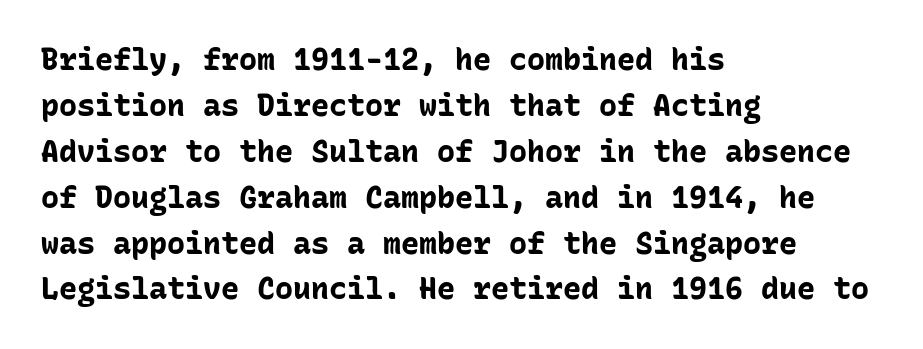
The image shows 30 px bold sans-serif type, upright, monospaced; set left-aligned, normal line spacing (1.53x), normal letter spacing, not underlined; low stroke contrast and a medium x-height.
